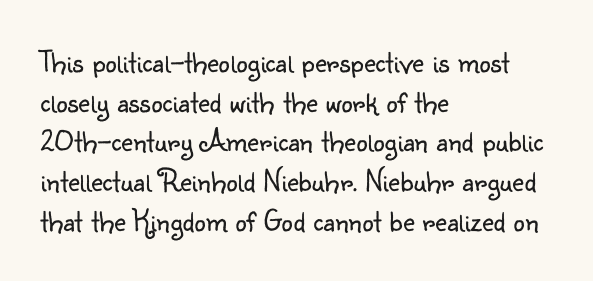
The image shows 32 px light sans-serif type, upright; set left-aligned, line spacing 1.24x, normal letter spacing, not underlined; low stroke contrast and a small x-height.
